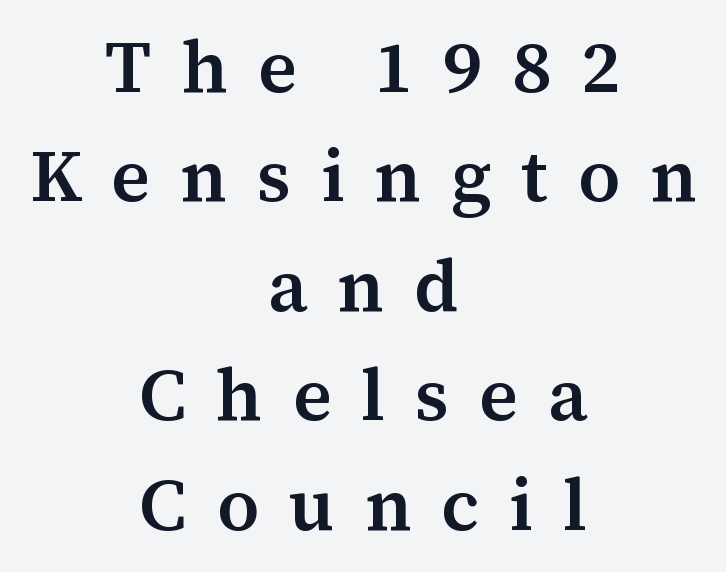
The image shows 73 px semibold serif type, upright; set centered, normal line spacing (1.5x), unusually wide letter spacing (+0.41 em), not underlined; medium stroke contrast and a medium x-height.
